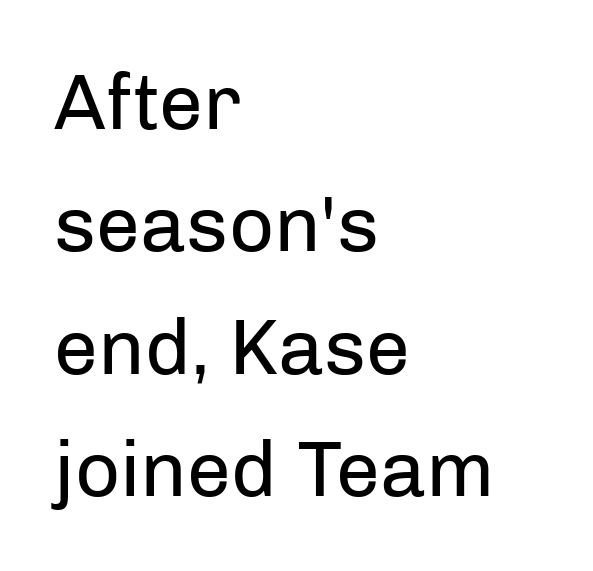
The image shows 79 px regular-weight sans-serif type, upright; set left-aligned, normal line spacing (1.55x), normal letter spacing, not underlined; low stroke contrast and a medium x-height.
